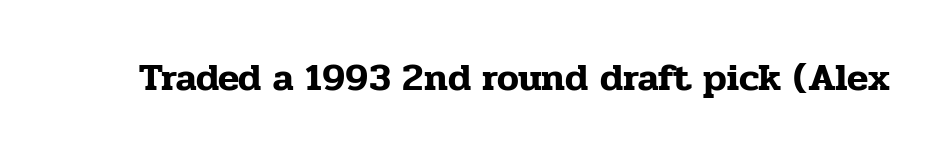
{"serif": "yes", "italic": "no", "width": "normal", "stroke_contrast": "low", "x_height": "medium", "monospaced": "no", "underline": "no", "letter_spacing": "normal", "letter_spacing_em": 0.0, "glyph_px": 39}
